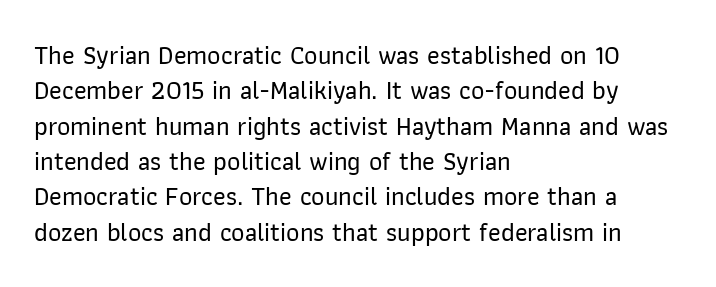
The image shows 26 px text type, upright; set left-aligned, normal line spacing (1.36x), normal letter spacing, not underlined.
